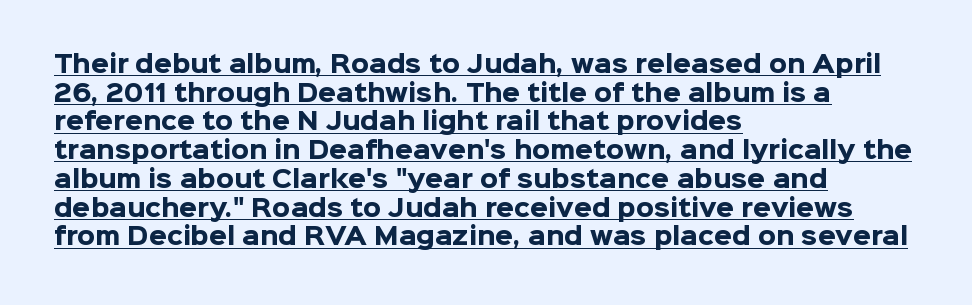
Q: Is the text bold? A: Yes.
Q: Is the text italic (slanted)? A: No, it is upright.
Q: Is the text underlined? A: Yes.
Q: How is the paragraph aligned? A: Left-aligned.
Q: Is the spacing between letters normal or unusually wide? A: Normal.
Q: Is the spacing between lines tight, normal or loose? A: Normal.
